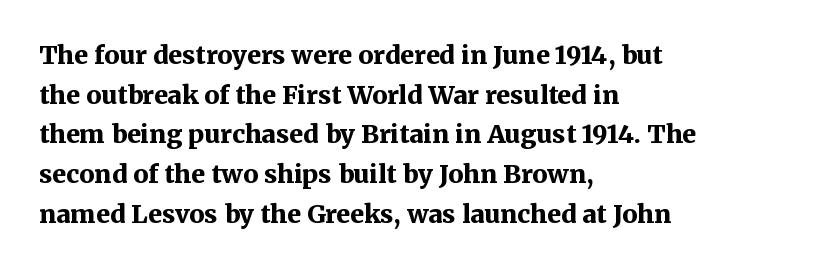
The image shows 25 px bold type, upright; set left-aligned, normal line spacing (1.59x), normal letter spacing, not underlined.
